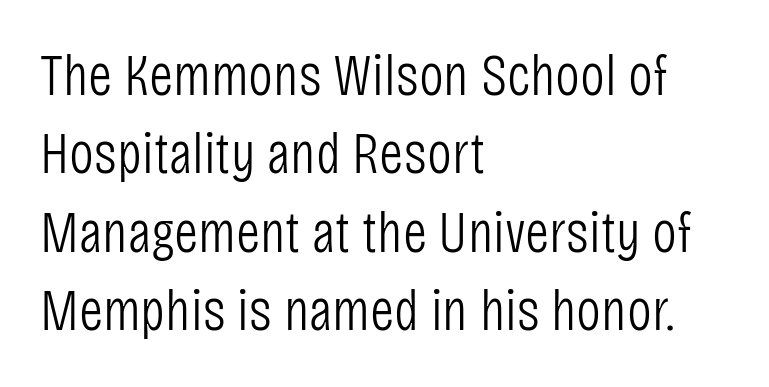
The image shows 59 px light, condensed sans-serif type, upright; set left-aligned, normal line spacing (1.33x), normal letter spacing, not underlined; low stroke contrast and a large x-height.
